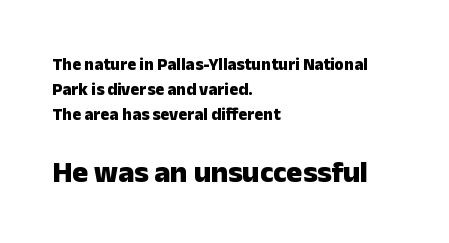
{"serif": "no", "italic": "no", "bold": "yes", "weight": "heavy", "width": "normal", "stroke_contrast": "low", "x_height": "medium", "monospaced": "no", "underline": "no", "align": "left", "line_spacing": "normal", "line_spacing_ratio": 1.48, "letter_spacing": "normal", "letter_spacing_em": 0.0, "larger_block": "second", "size_ratio": 1.76, "glyph_px": 30}
